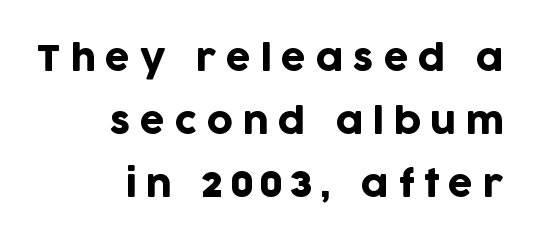
The image shows 36 px sans-serif type, upright; set right-aligned, line spacing 1.75x, unusually wide letter spacing (+0.26 em), not underlined; low stroke contrast and a large x-height.
